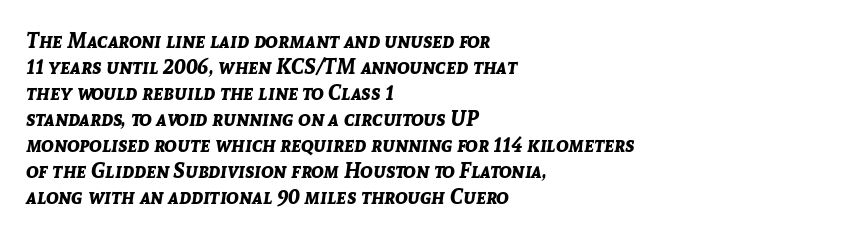
{"italic": "yes", "lean": "right", "slant_degrees": 8, "bold": "yes", "underline": "no", "align": "left", "line_spacing_ratio": 1.24, "letter_spacing": "normal", "letter_spacing_em": 0.0, "glyph_px": 21}
